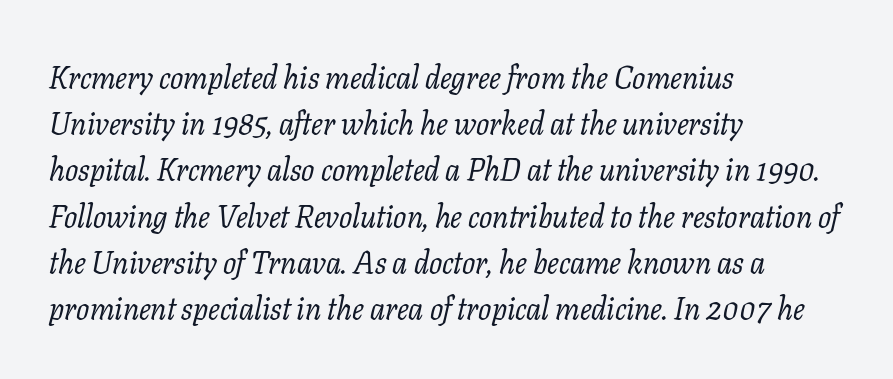
{"serif": "yes", "italic": "yes", "lean": "right", "slant_degrees": 11, "bold": "no", "weight": "regular", "width": "normal", "stroke_contrast": "low", "x_height": "medium", "monospaced": "no", "underline": "no", "align": "left", "line_spacing": "normal", "line_spacing_ratio": 1.49, "letter_spacing": "normal", "letter_spacing_em": 0.0, "glyph_px": 31}
